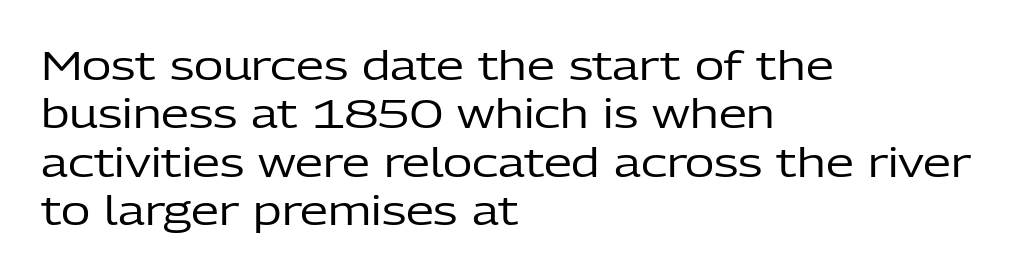
Q: Is the text bold? A: No.
Q: Is the text italic (slanted)? A: No, it is upright.
Q: Is the typeface a serif or a sans-serif typeface? A: Sans-serif.
Q: Is the text underlined? A: No.
Q: How is the paragraph aligned? A: Left-aligned.
Q: Is the spacing between letters normal or unusually wide? A: Normal.
Q: Width (condensed, normal, or wide)? A: Normal.
Q: Stroke contrast? A: Low.
Q: x-height? A: Medium.
Q: Monospaced? A: No.
